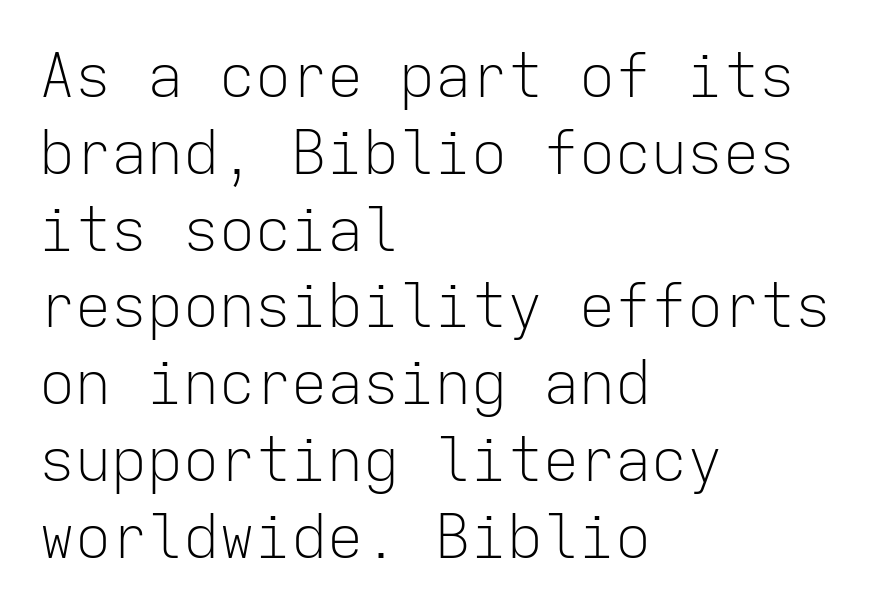
In terms of letterform style, serifs are entirely absent. The lettering stays uniformly vertical, giving the passage a roman look. The letters sit at their default tracking, neither squeezed nor spread. Vertical spacing — default. One-word summary of the alignment: left. Decoration check: the copy has no underline.
